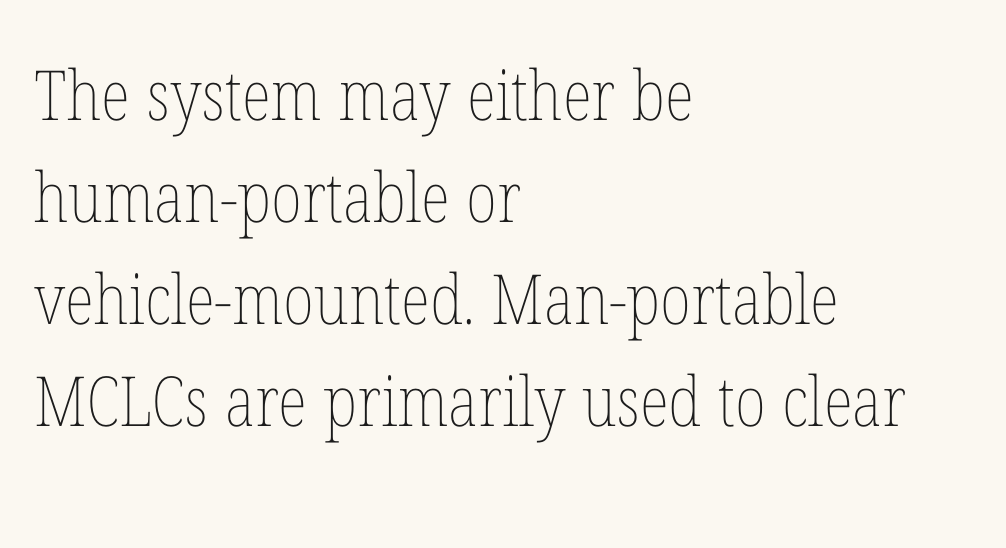
Q: Is the text bold? A: No.
Q: Is the text italic (slanted)? A: No, it is upright.
Q: Is the text underlined? A: No.
Q: How is the paragraph aligned? A: Left-aligned.
Q: Is the spacing between letters normal or unusually wide? A: Normal.
Q: Is the spacing between lines tight, normal or loose? A: Normal.
Q: Width (condensed, normal, or wide)? A: Condensed.
Q: Stroke contrast? A: Low.
Q: x-height? A: Medium.
Q: Monospaced? A: No.
